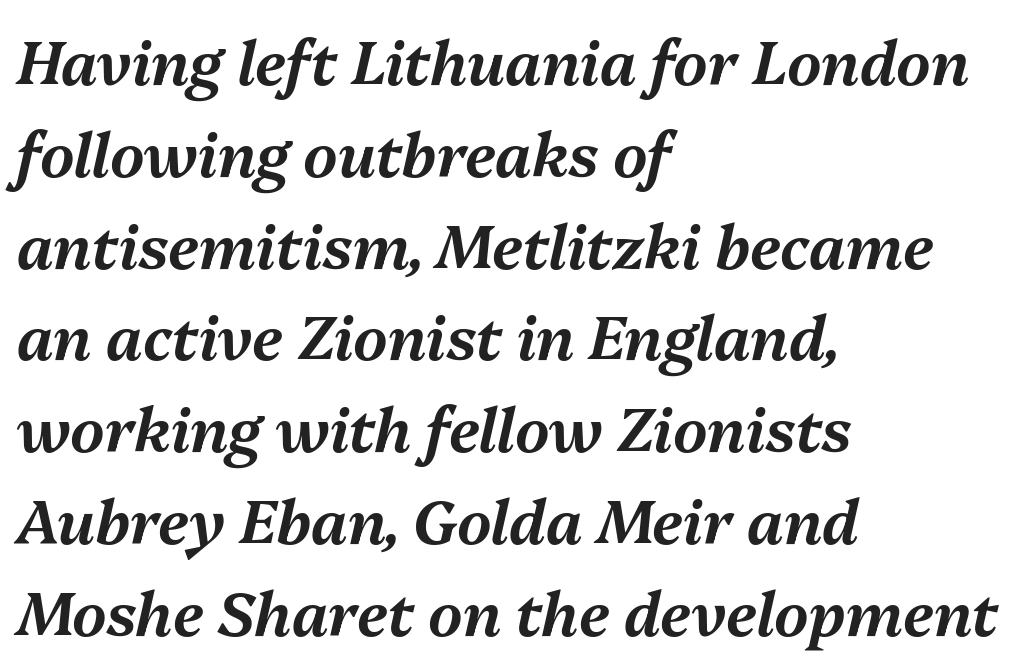
Honestly, the letter spacing is just normal — you wouldn't notice it. The specimen omits any rule beneath the text block's lines. The passage is arranged the way most books set body copy — flush left. Summary of vertical rhythm: regular, with standard interline spacing. Italic: yes, the glyphs are oblique. Spacing verdict: proportional, widths tailored to each character.
